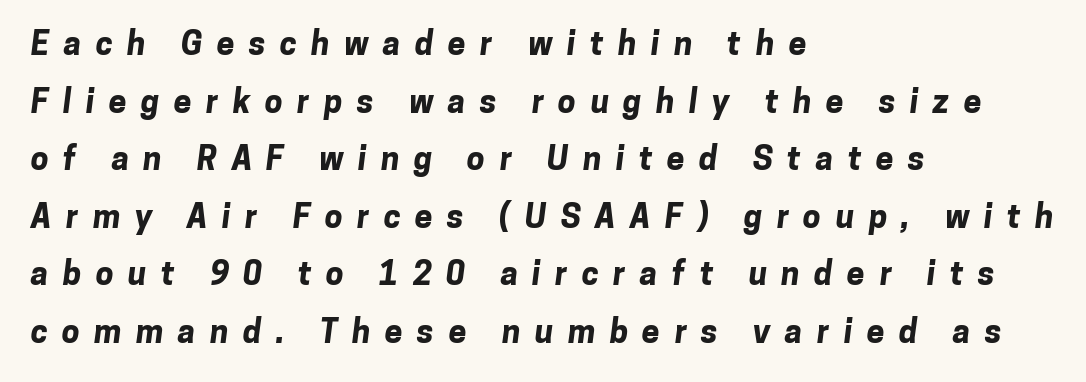
The image shows 32 px bold sans-serif type; set left-aligned, line spacing 1.8x, unusually wide letter spacing (+0.45 em), not underlined; low stroke contrast and a medium x-height.
